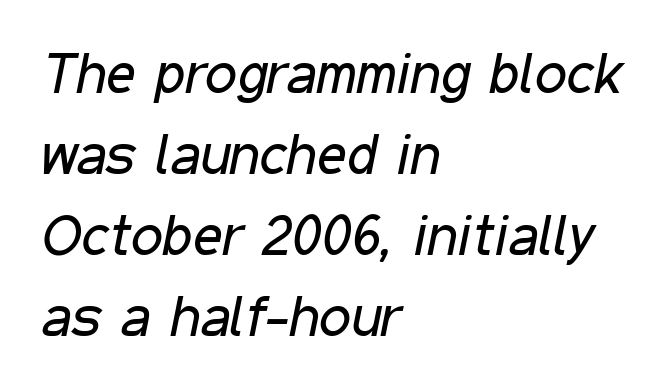
Do the characters align in a grid? No, the font is proportional. Nobody drew a line under any word here. Observe the ordinary spacing: letters are neighbours, not strangers. Vertically, the passage feels balanced, rows spaced as you'd expect.
